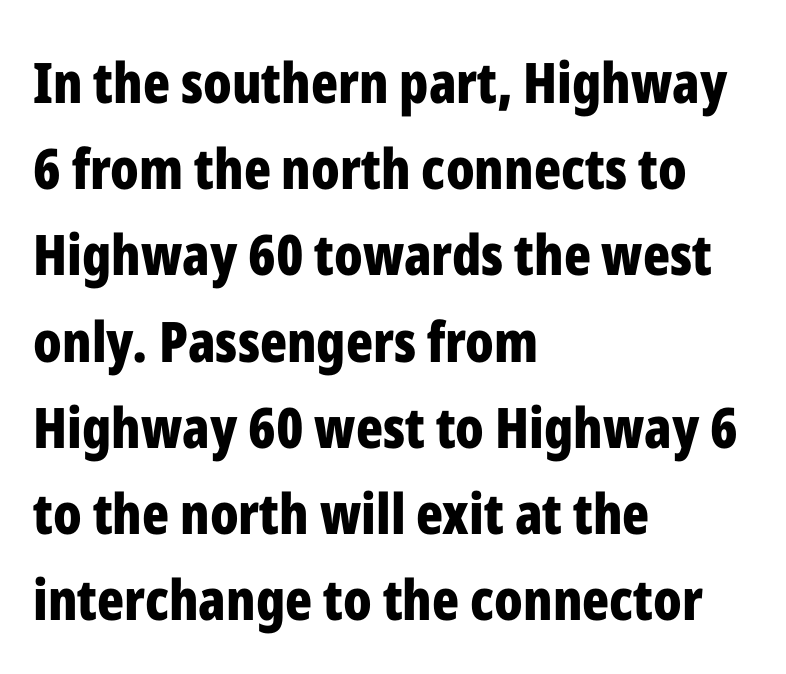
Q: Is the text bold? A: Yes.
Q: Is the text italic (slanted)? A: No, it is upright.
Q: Is the typeface a serif or a sans-serif typeface? A: Sans-serif.
Q: Is the text underlined? A: No.
Q: How is the paragraph aligned? A: Left-aligned.
Q: Is the spacing between letters normal or unusually wide? A: Normal.
Q: Is the spacing between lines tight, normal or loose? A: Normal.
Q: Width (condensed, normal, or wide)? A: Condensed.
Q: Stroke contrast? A: Low.
Q: x-height? A: Medium.
Q: Monospaced? A: No.
